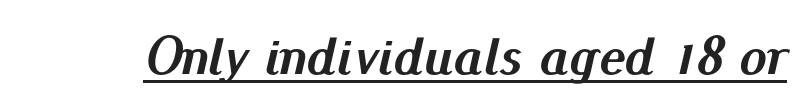
{"italic": "yes", "lean": "right", "slant_degrees": 13, "bold": "yes", "weight": "semibold", "width": "normal", "stroke_contrast": "medium", "x_height": "small", "monospaced": "no", "underline": "yes", "letter_spacing": "normal", "letter_spacing_em": 0.0, "glyph_px": 55}
